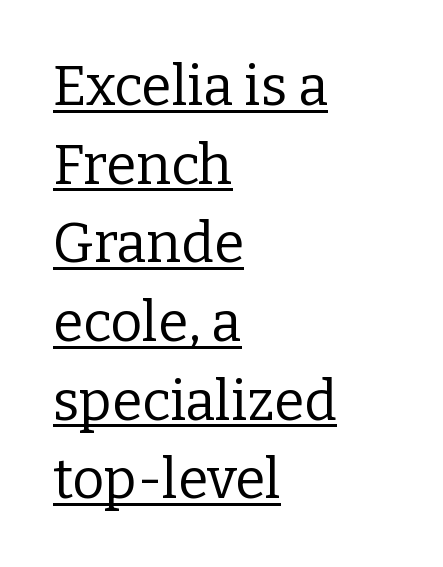
Q: Is the text bold? A: No.
Q: Is the text italic (slanted)? A: No, it is upright.
Q: Is the typeface a serif or a sans-serif typeface? A: Serif.
Q: Is the text underlined? A: Yes.
Q: How is the paragraph aligned? A: Left-aligned.
Q: Is the spacing between letters normal or unusually wide? A: Normal.
Q: Is the spacing between lines tight, normal or loose? A: Normal.
Q: Width (condensed, normal, or wide)? A: Normal.
Q: Stroke contrast? A: Low.
Q: x-height? A: Medium.
Q: Monospaced? A: No.
